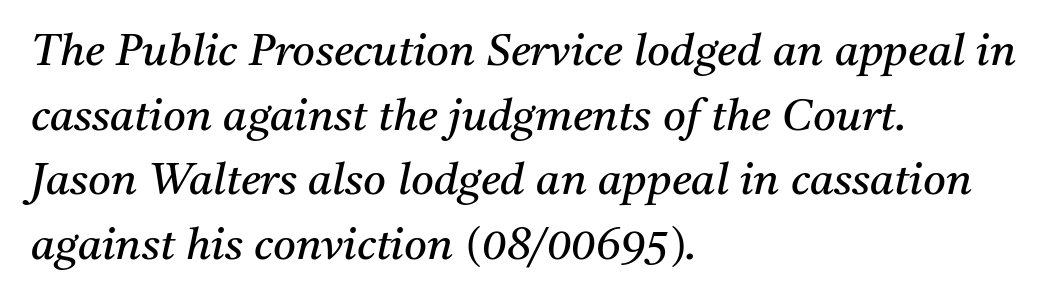
{"serif": "yes", "italic": "yes", "lean": "right", "slant_degrees": 11, "bold": "no", "weight": "regular", "width": "normal", "stroke_contrast": "medium", "x_height": "medium", "monospaced": "no", "underline": "no", "align": "left", "line_spacing": "normal", "line_spacing_ratio": 1.47, "letter_spacing": "normal", "letter_spacing_em": 0.0, "glyph_px": 44}
